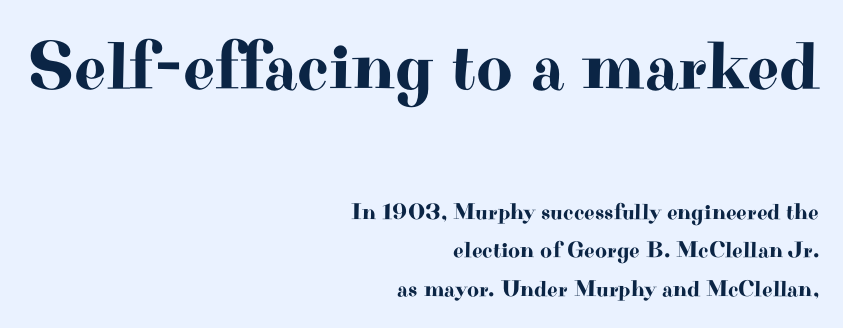
Q: Is the text italic (slanted)? A: No, it is upright.
Q: Is the typeface a serif or a sans-serif typeface? A: Serif.
Q: Is the text underlined? A: No.
Q: How is the paragraph aligned? A: Right-aligned.
Q: Is the spacing between letters normal or unusually wide? A: Normal.
Q: Is the spacing between lines tight, normal or loose? A: Normal.
Q: Which block of text is set in a larger size, the first (top) or the second (bottom)? A: The first (top) one.
Q: Width (condensed, normal, or wide)? A: Wide.
Q: Stroke contrast? A: High.
Q: x-height? A: Small.
Q: Monospaced? A: No.
